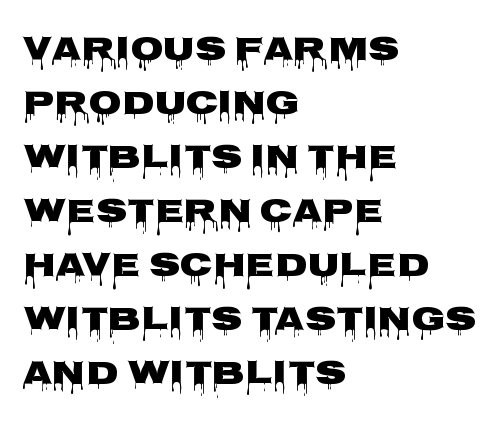
Q: Is the text bold? A: Yes.
Q: Is the text italic (slanted)? A: No, it is upright.
Q: Is the typeface a serif or a sans-serif typeface? A: Sans-serif.
Q: Is the text underlined? A: No.
Q: How is the paragraph aligned? A: Left-aligned.
Q: Is the spacing between letters normal or unusually wide? A: Normal.
Q: Is the spacing between lines tight, normal or loose? A: Normal.
Q: Width (condensed, normal, or wide)? A: Wide.
Q: Stroke contrast? A: Low.
Q: x-height? A: Large.
Q: Monospaced? A: No.
